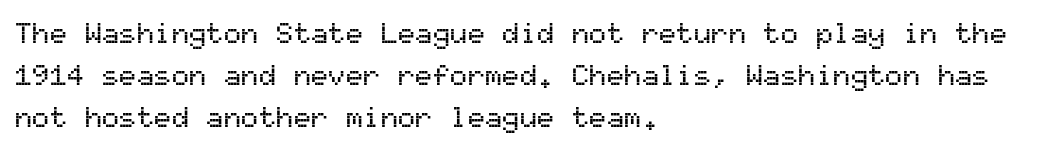
The tracking reads as untouched default to a designer's eye. Short and long lines alike share a common starting point at left. Whoever set this chose a conventional vertical rhythm. Notice how the stems are strictly vertical — no italics here.
